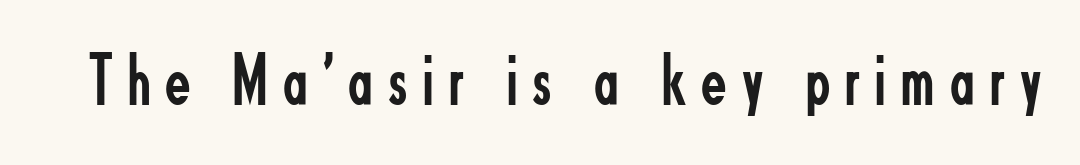
{"serif": "no", "italic": "no", "bold": "no", "weight": "regular", "width": "condensed", "stroke_contrast": "low", "x_height": "small", "monospaced": "no", "underline": "no", "letter_spacing": "wide", "letter_spacing_em": 0.21, "glyph_px": 74}
